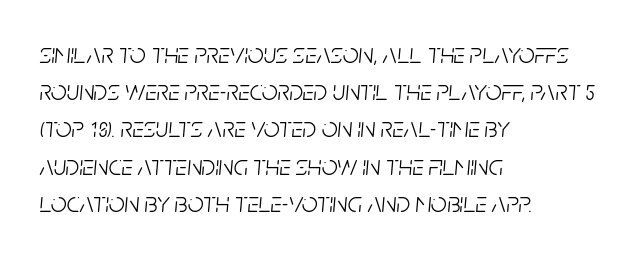
Q: Is the text bold? A: No.
Q: Is the text italic (slanted)? A: Yes, it leans right by about 5 degrees.
Q: Is the text underlined? A: No.
Q: How is the paragraph aligned? A: Left-aligned.
Q: Is the spacing between letters normal or unusually wide? A: Normal.
Q: Is the spacing between lines tight, normal or loose? A: Normal.
Q: Width (condensed, normal, or wide)? A: Condensed.
Q: Stroke contrast? A: Low.
Q: x-height? A: Large.
Q: Monospaced? A: No.
